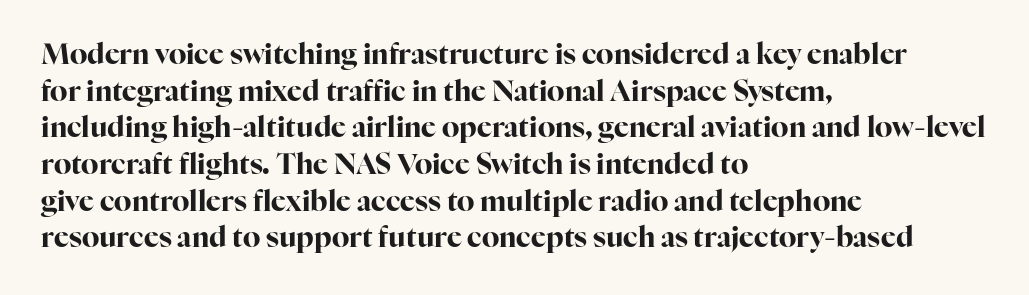
The image shows 28 px bold serif type, upright; set left-aligned, normal line spacing (1.31x), normal letter spacing, not underlined; high stroke contrast and a medium x-height.
